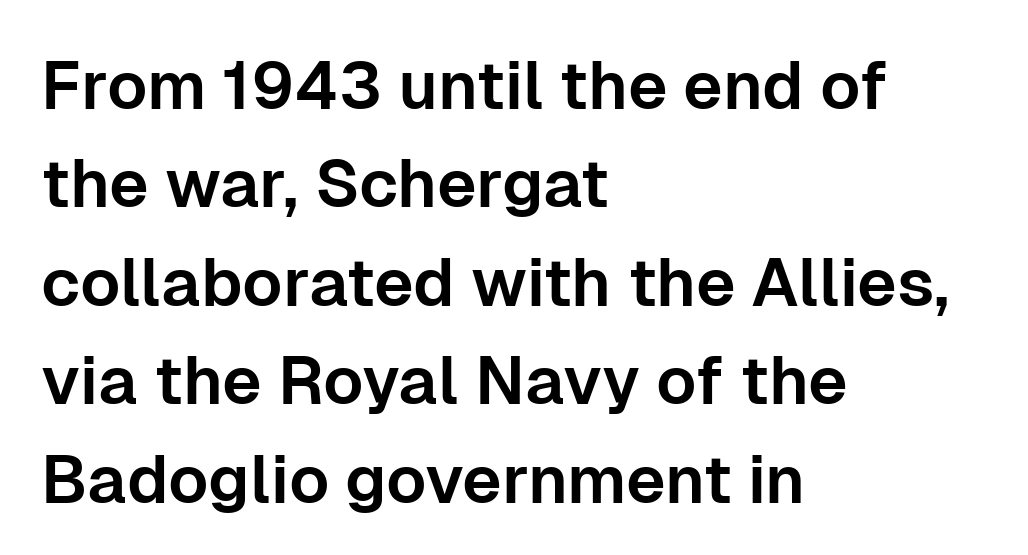
The image shows 67 px sans-serif type, upright; set left-aligned, normal line spacing (1.47x), normal letter spacing, not underlined; low stroke contrast and a medium x-height.
